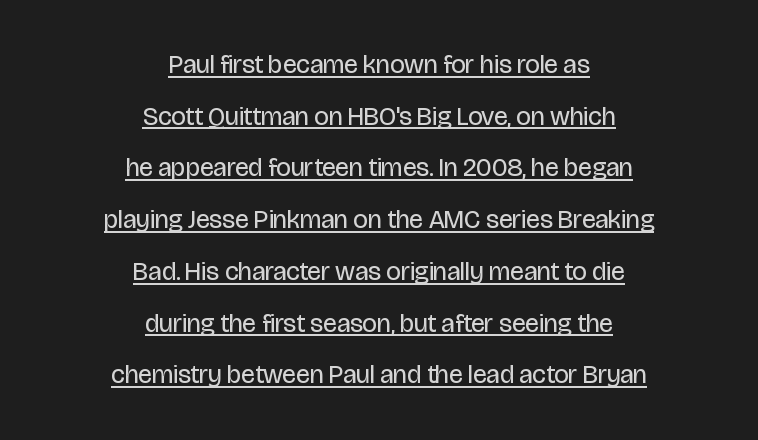
The whitespace from short lines is split evenly between both sides. What stands out about the letter spacing? Nothing — it is the standard amount. The font is comparable to plain body text, perhaps lighter. It's the straight-up-and-down kind of type.
